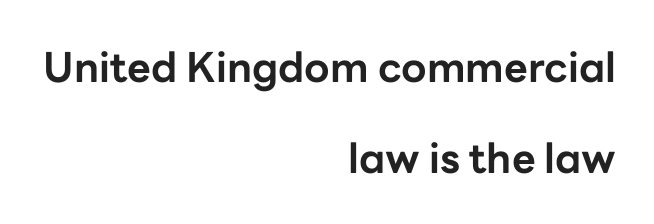
The image shows 41 px bold sans-serif type, upright; set right-aligned, loose line spacing (2.23x), normal letter spacing, not underlined; low stroke contrast and a medium x-height.
